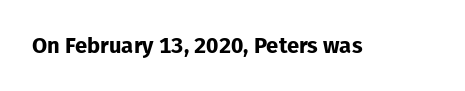
The image shows 22 px bold type, upright; set normal letter spacing, not underlined.
